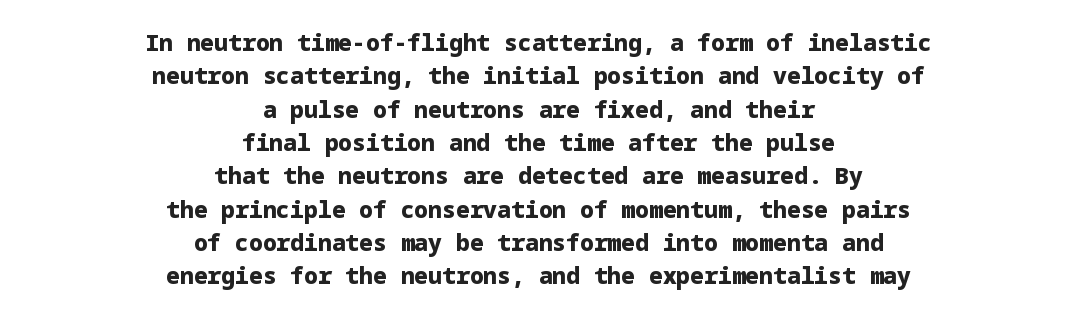
The image shows 23 px bold type, upright; set centered, normal line spacing (1.45x), normal letter spacing, not underlined.
